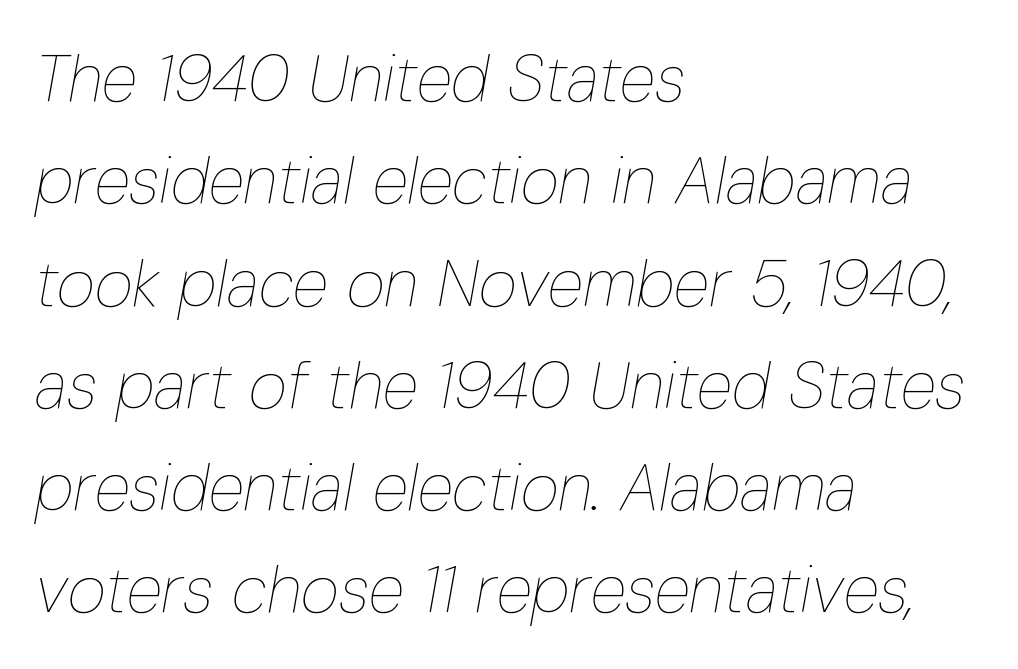
Q: Is the text bold? A: No.
Q: Is the text italic (slanted)? A: Yes, it leans right by about 10 degrees.
Q: Is the text underlined? A: No.
Q: How is the paragraph aligned? A: Left-aligned.
Q: Is the spacing between letters normal or unusually wide? A: Normal.
Q: Is the spacing between lines tight, normal or loose? A: Normal.
Q: Width (condensed, normal, or wide)? A: Condensed.
Q: Stroke contrast? A: Low.
Q: x-height? A: Medium.
Q: Monospaced? A: No.
